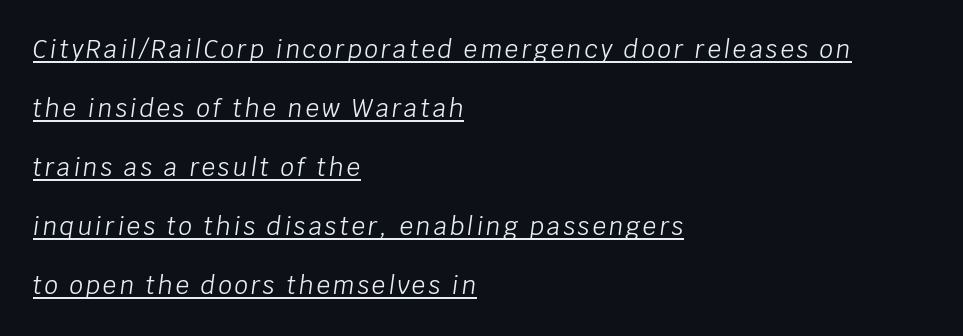
The image shows 24 px text type, italic (leaning right); set left-aligned, loose line spacing (2.46x), underlined.
